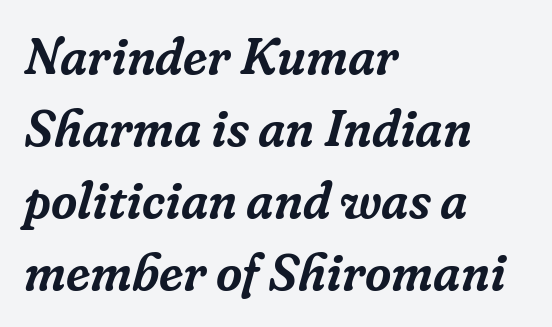
The image shows 51 px serif type, italic (leaning right); set left-aligned, normal line spacing (1.41x), normal letter spacing, not underlined; low stroke contrast and a medium x-height.
